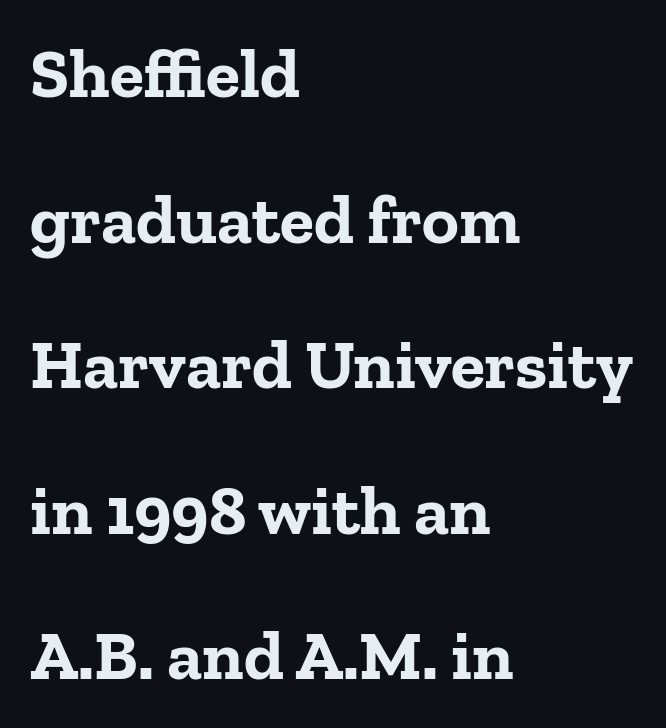
{"serif": "yes", "italic": "no", "bold": "yes", "weight": "bold", "width": "normal", "stroke_contrast": "low", "x_height": "medium", "monospaced": "no", "underline": "no", "align": "left", "line_spacing": "loose", "line_spacing_ratio": 2.08, "letter_spacing": "normal", "letter_spacing_em": 0.0, "glyph_px": 70}
